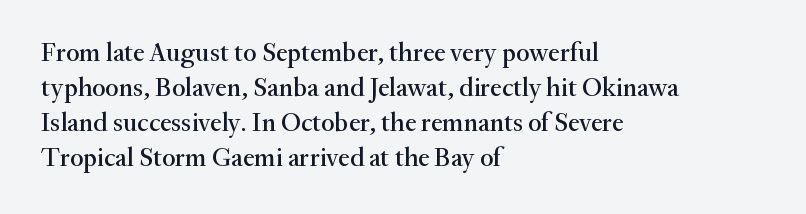
{"italic": "no", "underline": "no", "align": "left", "line_spacing": "normal", "line_spacing_ratio": 1.34, "letter_spacing": "normal", "letter_spacing_em": 0.0, "glyph_px": 26}
